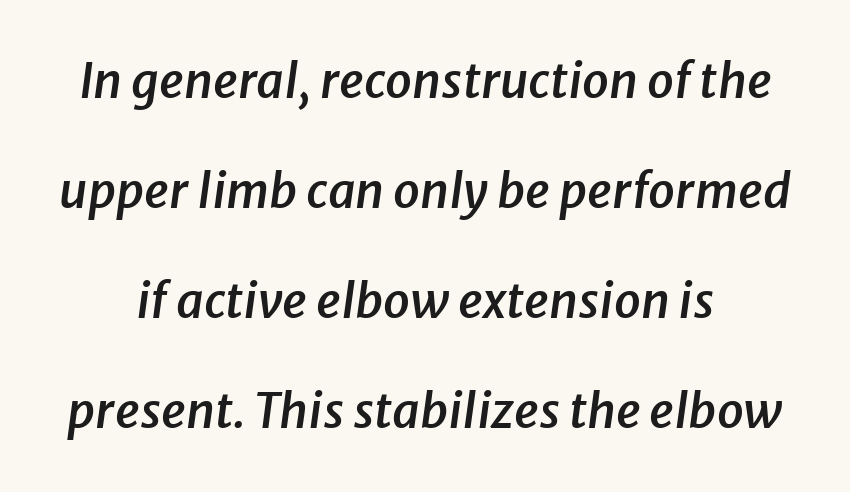
The letters are semibold — heavier than regular but short of a full bold. The rendering uses a large line-height, opening up the rows. Here the designer chose a conventional face with non-uniform glyph widths. Nothing unusual about the tracking: characters are spaced as the font intends. Line starts and ends both wander, symmetrically.
